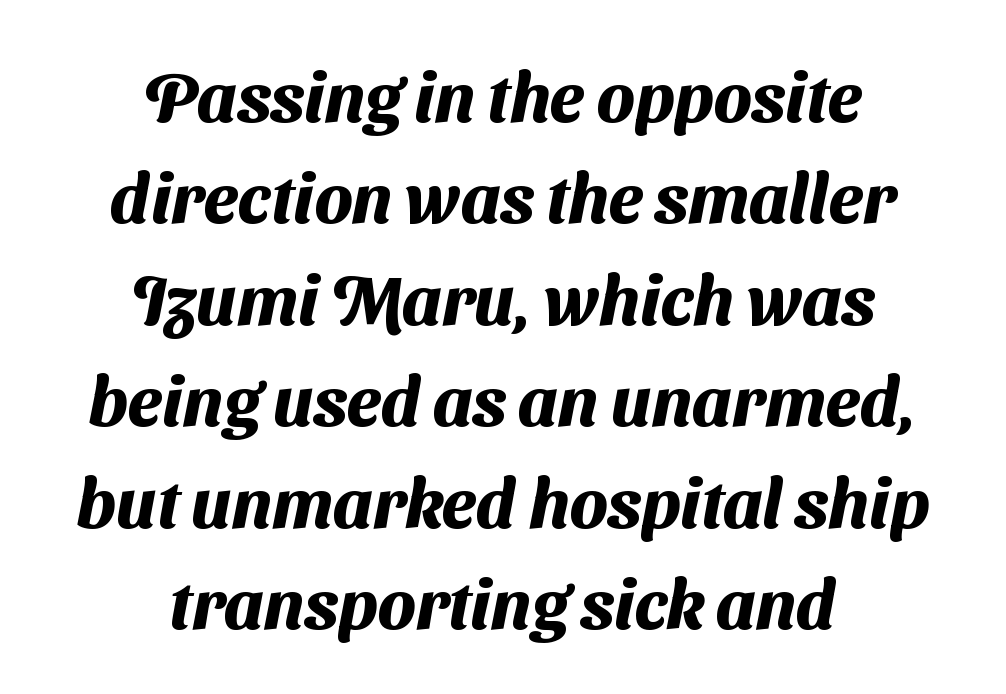
The image shows 69 px heavy sans-serif type; set centered, normal line spacing (1.47x), normal letter spacing, not underlined; medium stroke contrast and a medium x-height.
